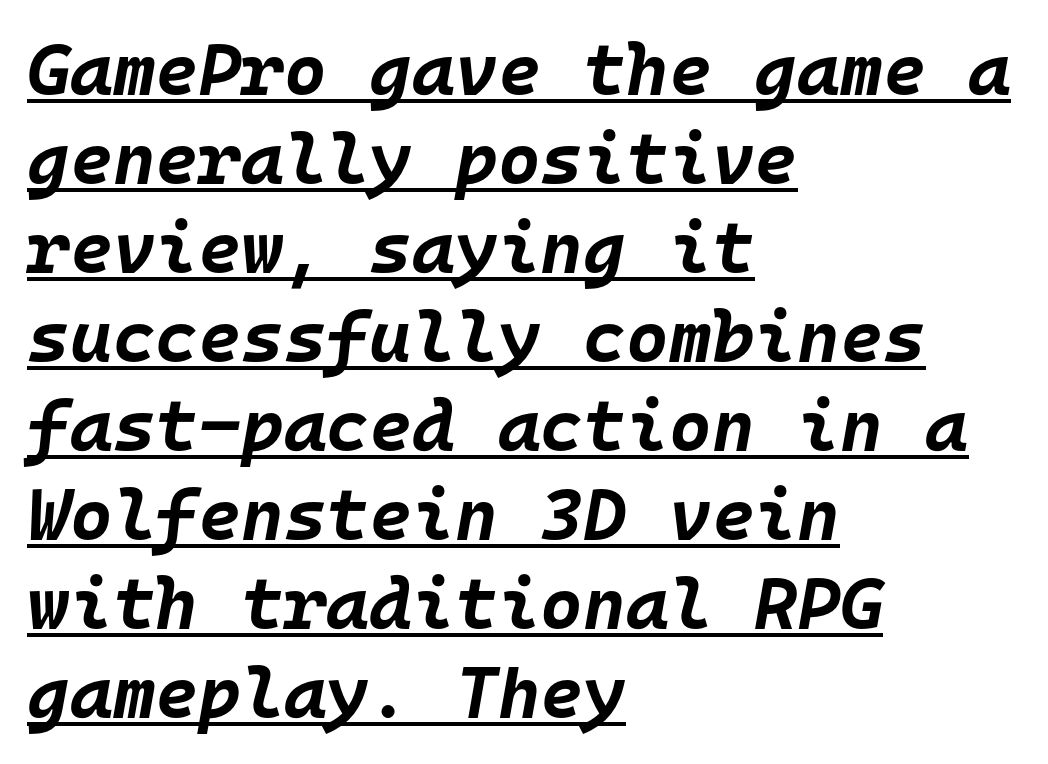
The image shows 73 px bold type, italic (leaning right), monospaced; set left-aligned, line spacing 1.22x, normal letter spacing, underlined; low stroke contrast and a large x-height.
